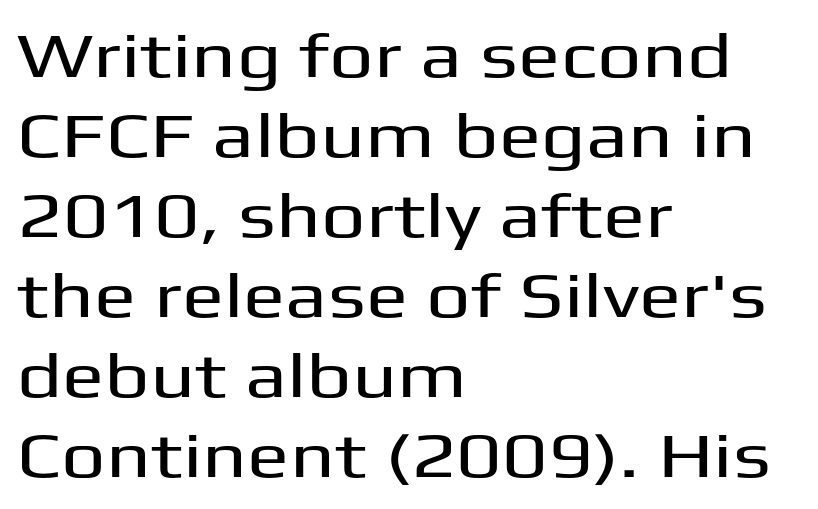
Q: Is the text italic (slanted)? A: No, it is upright.
Q: Is the typeface a serif or a sans-serif typeface? A: Sans-serif.
Q: Is the text underlined? A: No.
Q: How is the paragraph aligned? A: Left-aligned.
Q: Is the spacing between letters normal or unusually wide? A: Normal.
Q: Is the spacing between lines tight, normal or loose? A: Normal.
Q: Width (condensed, normal, or wide)? A: Wide.
Q: Stroke contrast? A: Medium.
Q: x-height? A: Medium.
Q: Monospaced? A: No.
